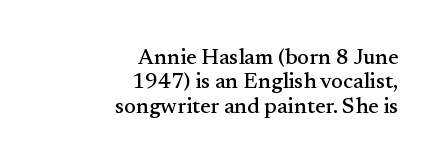
{"italic": "no", "underline": "no", "align": "right", "line_spacing": "tight", "line_spacing_ratio": 1.11, "letter_spacing": "normal", "letter_spacing_em": 0.0, "glyph_px": 22}
